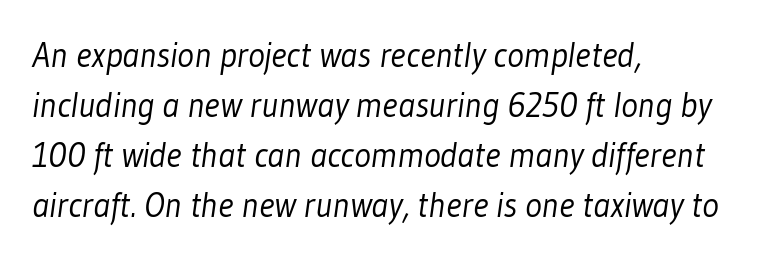
Q: Is the text bold? A: No.
Q: Is the typeface a serif or a sans-serif typeface? A: Sans-serif.
Q: Is the text underlined? A: No.
Q: How is the paragraph aligned? A: Left-aligned.
Q: Is the spacing between letters normal or unusually wide? A: Normal.
Q: Is the spacing between lines tight, normal or loose? A: Normal.
Q: Width (condensed, normal, or wide)? A: Condensed.
Q: Stroke contrast? A: Low.
Q: x-height? A: Medium.
Q: Monospaced? A: No.
